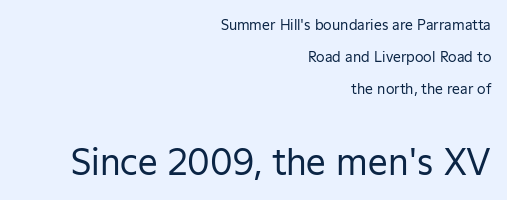
{"serif": "no", "italic": "no", "bold": "no", "weight": "regular", "width": "normal", "stroke_contrast": "low", "x_height": "medium", "monospaced": "no", "underline": "no", "align": "right", "line_spacing": "loose", "line_spacing_ratio": 2.29, "letter_spacing": "normal", "letter_spacing_em": 0.0, "larger_block": "second", "size_ratio": 2.5, "glyph_px": 35}
